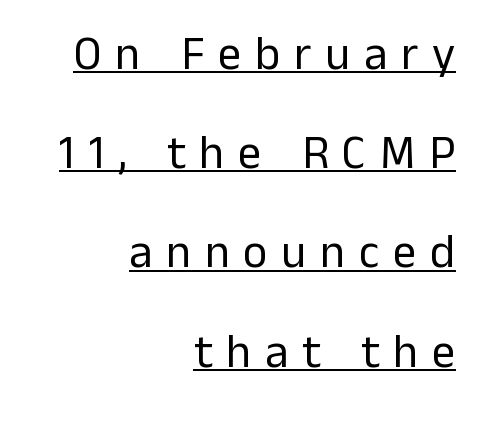
{"serif": "no", "italic": "no", "bold": "no", "weight": "regular", "width": "normal", "stroke_contrast": "low", "x_height": "medium", "monospaced": "no", "underline": "yes", "align": "right", "line_spacing": "loose", "line_spacing_ratio": 2.11, "letter_spacing": "wide", "letter_spacing_em": 0.29, "glyph_px": 47}
